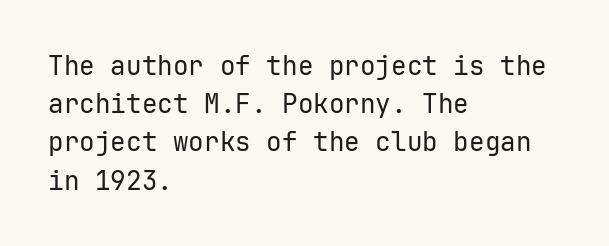
Q: Is the text bold? A: No.
Q: Is the text italic (slanted)? A: No, it is upright.
Q: Is the text underlined? A: No.
Q: How is the paragraph aligned? A: Left-aligned.
Q: Is the spacing between letters normal or unusually wide? A: Normal.
Q: Is the spacing between lines tight, normal or loose? A: Normal.
